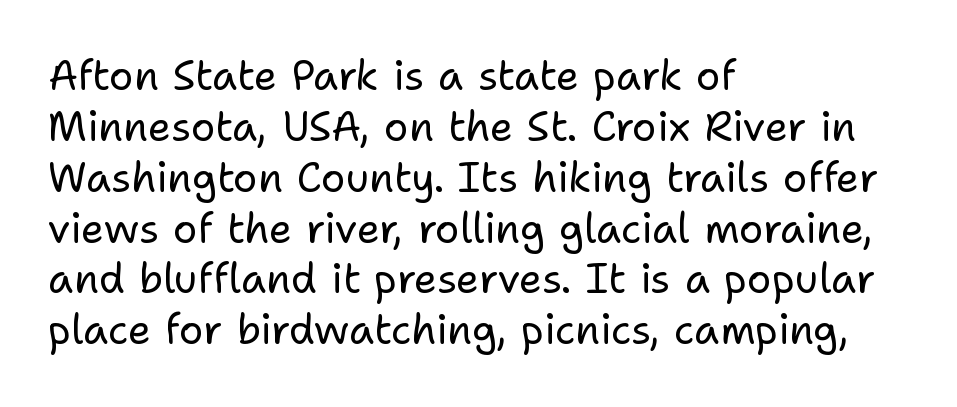
Q: Is the text bold? A: No.
Q: Is the text italic (slanted)? A: No, it is upright.
Q: Is the typeface a serif or a sans-serif typeface? A: Sans-serif.
Q: Is the text underlined? A: No.
Q: How is the paragraph aligned? A: Left-aligned.
Q: Is the spacing between letters normal or unusually wide? A: Normal.
Q: Width (condensed, normal, or wide)? A: Normal.
Q: Stroke contrast? A: Low.
Q: x-height? A: Medium.
Q: Monospaced? A: No.
